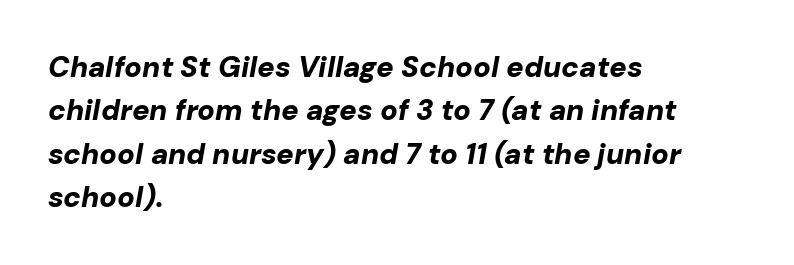
Q: Is the text bold? A: Yes.
Q: Is the text italic (slanted)? A: Yes, it leans right by about 10 degrees.
Q: Is the text underlined? A: No.
Q: How is the paragraph aligned? A: Left-aligned.
Q: Is the spacing between letters normal or unusually wide? A: Normal.
Q: Is the spacing between lines tight, normal or loose? A: Normal.
Q: Width (condensed, normal, or wide)? A: Normal.
Q: Stroke contrast? A: Low.
Q: x-height? A: Medium.
Q: Monospaced? A: No.
